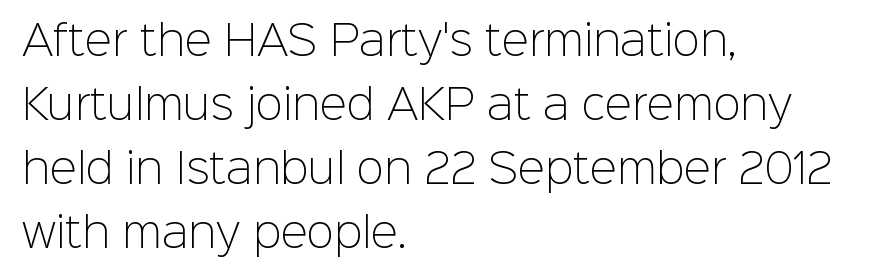
The cut favours lightness, reaching ordinary text weight at its darkest. The rendering keeps characters at their native spacing. The rag falls on the right side of this text block. The specimen omits any rule beneath the text block's lines. The rendering shows plain stroke endings on the letterforms — a sans-serif design.
